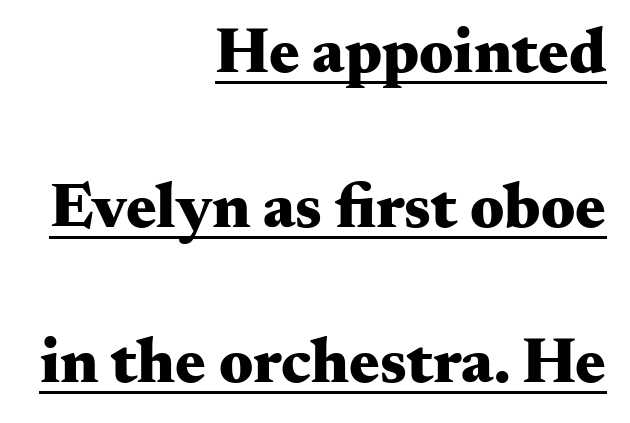
The image shows 64 px heavy, wide serif type, upright; set right-aligned, loose line spacing (2.42x), normal letter spacing, underlined; medium stroke contrast and a small x-height.
